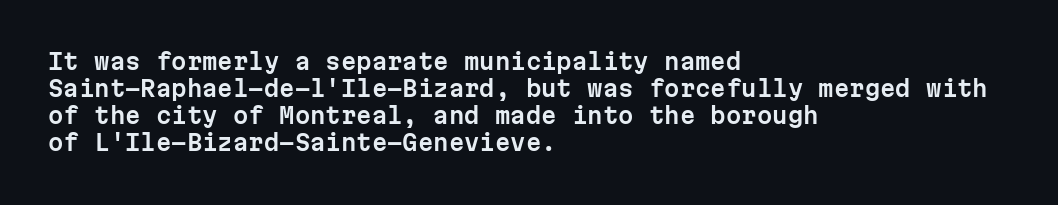
{"italic": "no", "underline": "no", "align": "left", "line_spacing_ratio": 1.23, "letter_spacing": "normal", "letter_spacing_em": 0.0, "glyph_px": 22}
